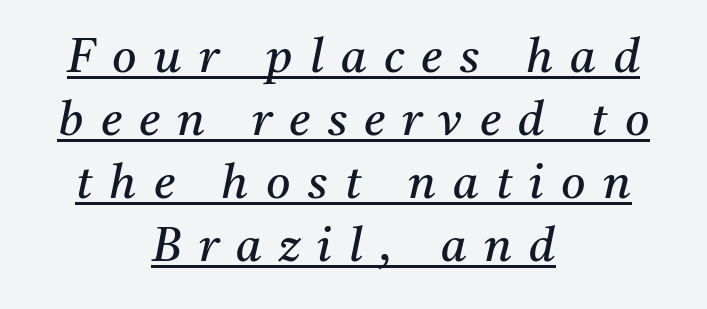
Q: Is the text bold? A: No.
Q: Is the text italic (slanted)? A: Yes, it leans right by about 11 degrees.
Q: Is the typeface a serif or a sans-serif typeface? A: Serif.
Q: Is the text underlined? A: Yes.
Q: How is the paragraph aligned? A: Centered.
Q: Is the spacing between letters normal or unusually wide? A: Unusually wide.
Q: Is the spacing between lines tight, normal or loose? A: Normal.
Q: Width (condensed, normal, or wide)? A: Normal.
Q: Stroke contrast? A: Medium.
Q: x-height? A: Medium.
Q: Monospaced? A: No.
